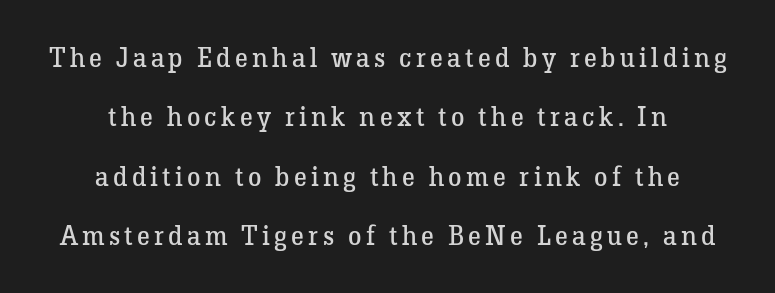
Heaviness? Minimal to ordinary, like unemphasized prose. In CSS terms this would be text-align: center. In terms of posture, this sample is upright. Compared with typical paragraphs, the rows here are farther apart.
